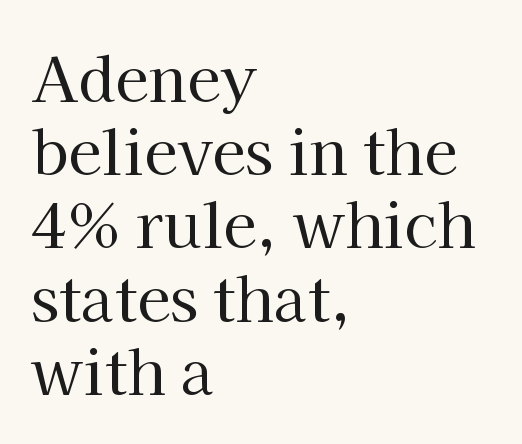
{"serif": "yes", "italic": "no", "bold": "no", "weight": "regular", "width": "normal", "stroke_contrast": "high", "x_height": "medium", "monospaced": "no", "underline": "no", "align": "left", "line_spacing_ratio": 1.2, "letter_spacing": "normal", "letter_spacing_em": 0.0, "glyph_px": 61}
